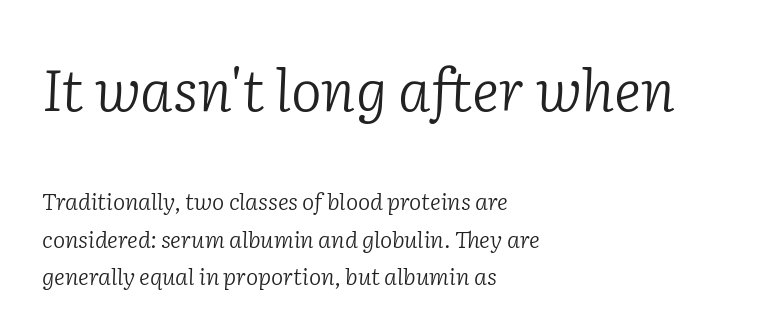
Q: Is the text bold? A: No.
Q: Is the text italic (slanted)? A: Yes, it leans right by about 2 degrees.
Q: Is the typeface a serif or a sans-serif typeface? A: Serif.
Q: Is the text underlined? A: No.
Q: How is the paragraph aligned? A: Left-aligned.
Q: Is the spacing between letters normal or unusually wide? A: Normal.
Q: Is the spacing between lines tight, normal or loose? A: Normal.
Q: Which block of text is set in a larger size, the first (top) or the second (bottom)? A: The first (top) one.
Q: Width (condensed, normal, or wide)? A: Normal.
Q: Stroke contrast? A: Low.
Q: x-height? A: Medium.
Q: Monospaced? A: No.
